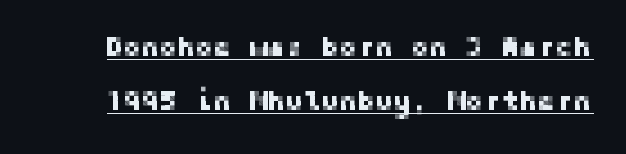
The image shows 27 px text type, upright; set loose line spacing (2.01x), normal letter spacing, underlined.
